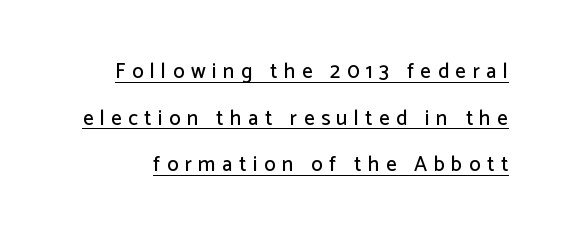
The image shows 21 px text type, upright; set loose line spacing (2.22x), unusually wide letter spacing (+0.31 em), underlined.
